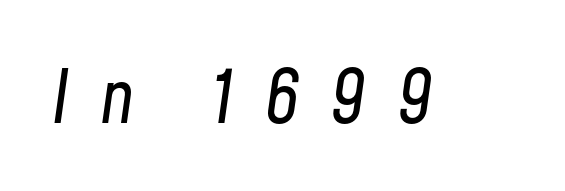
{"italic": "yes", "lean": "right", "slant_degrees": 8, "bold": "no", "weight": "regular", "width": "condensed", "stroke_contrast": "low", "x_height": "medium", "monospaced": "no", "underline": "no", "letter_spacing": "wide", "letter_spacing_em": 0.42, "glyph_px": 73}
